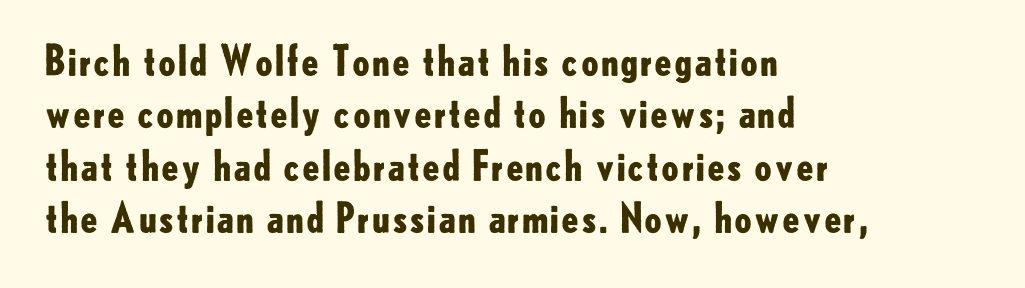
Think of a printed novel: that variable character pitch is what you see here. Alignment: flush left. The specimen reads as upright at a glance. The passage shown is not underscored anywhere.
